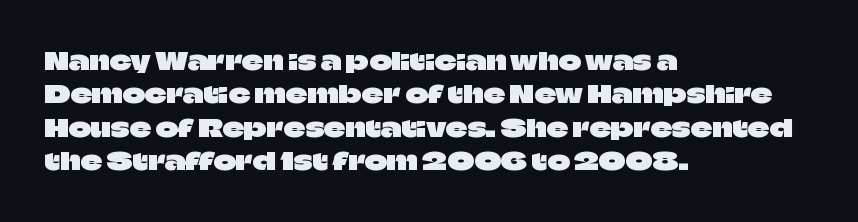
{"italic": "no", "underline": "no", "align": "left", "line_spacing": "normal", "line_spacing_ratio": 1.39, "letter_spacing": "normal", "letter_spacing_em": 0.0, "glyph_px": 24}
